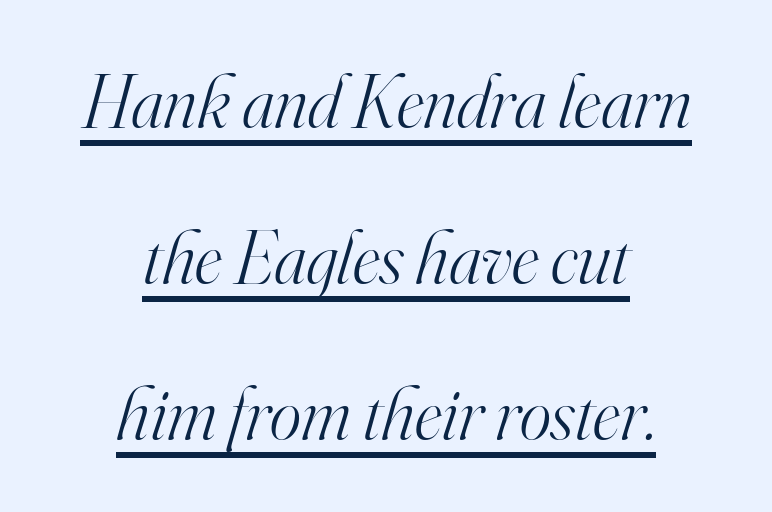
Q: Is the text bold? A: No.
Q: Is the text italic (slanted)? A: Yes, it leans right by about 16 degrees.
Q: Is the typeface a serif or a sans-serif typeface? A: Serif.
Q: Is the text underlined? A: Yes.
Q: How is the paragraph aligned? A: Centered.
Q: Is the spacing between letters normal or unusually wide? A: Normal.
Q: Is the spacing between lines tight, normal or loose? A: Loose.
Q: Width (condensed, normal, or wide)? A: Normal.
Q: Stroke contrast? A: High.
Q: x-height? A: Small.
Q: Monospaced? A: No.
